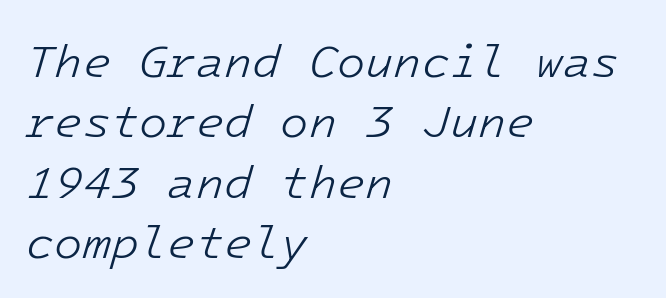
Does the copy run flush right? No — it runs flush left. Check under the words: just untouched page. Vertically, the passage feels balanced, rows spaced as you'd expect. This sample has the even, mechanical cadence of fixed-width lettering. This rendering leaves character spacing at its baseline value.
